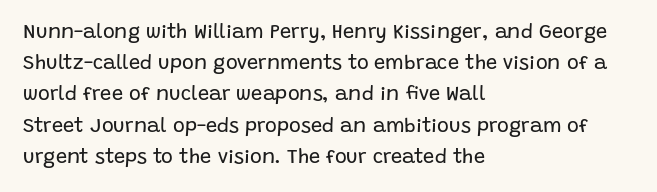
Q: Is the text bold? A: No.
Q: Is the text italic (slanted)? A: No, it is upright.
Q: Is the text underlined? A: No.
Q: How is the paragraph aligned? A: Left-aligned.
Q: Is the spacing between letters normal or unusually wide? A: Normal.
Q: Is the spacing between lines tight, normal or loose? A: Normal.
